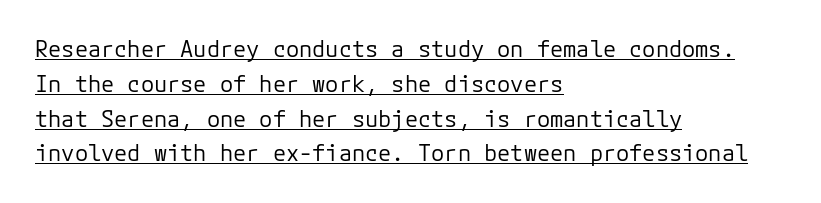
Casual observation: everything's shoved over to the left. No italicization has been applied; the sample stays upright. The block of text has a typical density, with ordinary space between rows. On a weight scale, this lands at 450 or below.
